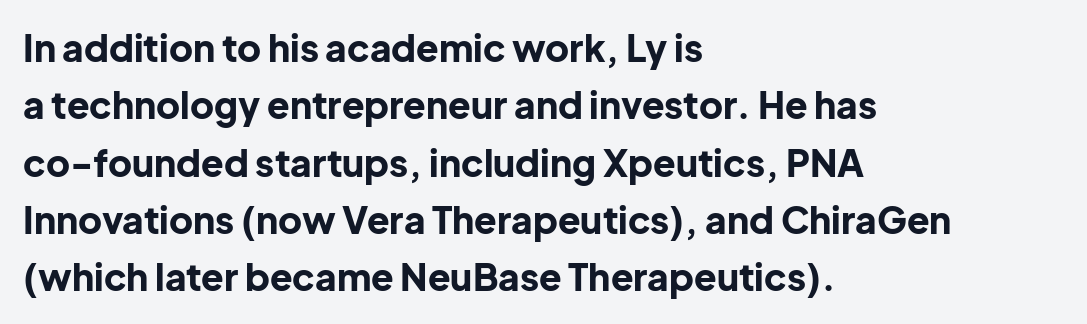
{"serif": "no", "italic": "no", "bold": "yes", "weight": "bold", "width": "normal", "stroke_contrast": "low", "x_height": "medium", "monospaced": "no", "underline": "no", "align": "left", "line_spacing": "normal", "line_spacing_ratio": 1.55, "letter_spacing": "normal", "letter_spacing_em": 0.0, "glyph_px": 37}
